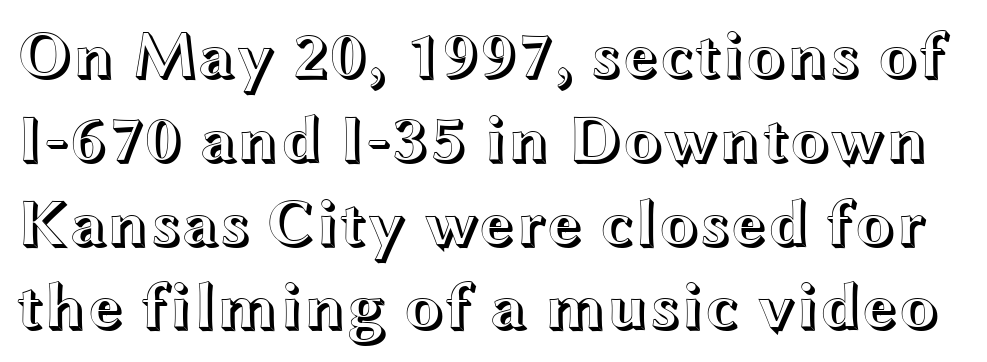
The image shows 66 px wide type, upright; set normal line spacing (1.27x), normal letter spacing, not underlined; a medium x-height.
